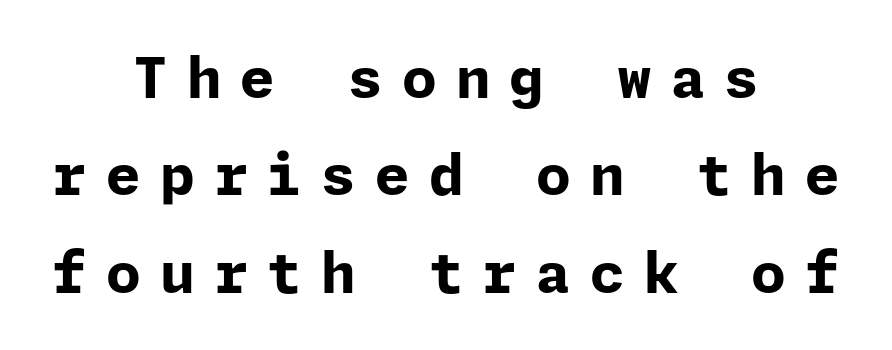
{"serif": "no", "italic": "no", "bold": "yes", "weight": "bold", "width": "normal", "stroke_contrast": "low", "x_height": "medium", "underline": "no", "align": "center", "line_spacing_ratio": 1.74, "letter_spacing": "wide", "letter_spacing_em": 0.34, "glyph_px": 56}
